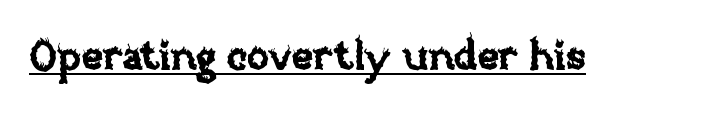
Q: Is the text italic (slanted)? A: No, it is upright.
Q: Is the text underlined? A: Yes.
Q: Is the spacing between letters normal or unusually wide? A: Normal.
Q: Width (condensed, normal, or wide)? A: Normal.
Q: Stroke contrast? A: Low.
Q: x-height? A: Large.
Q: Monospaced? A: No.
